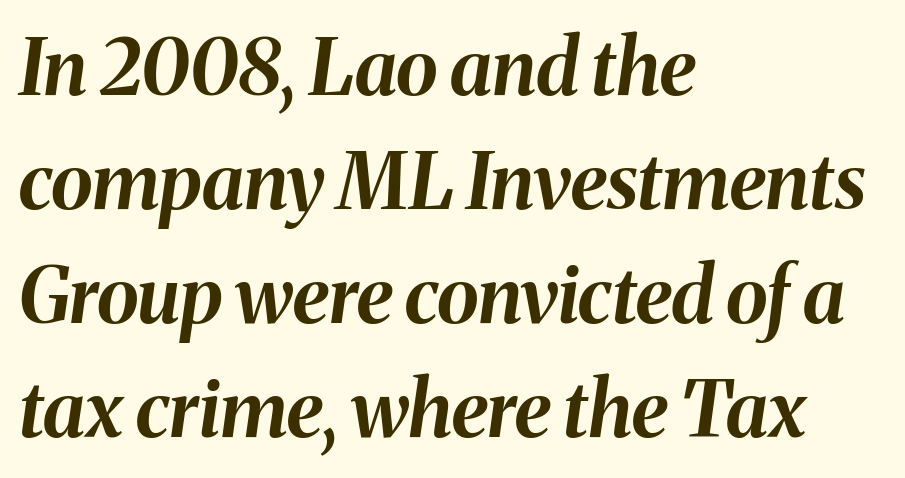
The image shows 77 px bold type, italic (leaning right); set left-aligned, normal line spacing (1.48x), normal letter spacing, not underlined; medium stroke contrast and a medium x-height.
